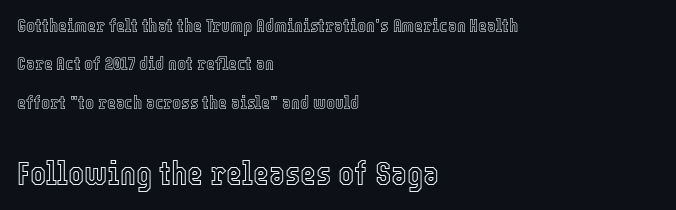
The image shows 34 px condensed type, upright; set left-aligned, loose line spacing (2.02x), normal letter spacing, not underlined; the second (bottom) block is 1.79x larger; a medium x-height.
